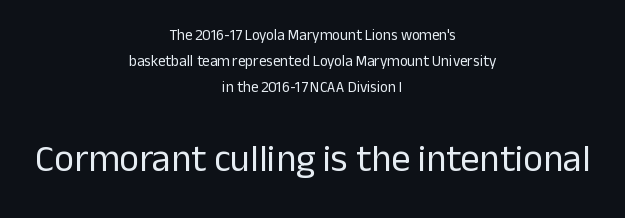
The image shows 38 px regular-weight sans-serif type, upright; set centered, line spacing 1.73x, normal letter spacing, not underlined; the second (bottom) block is 2.53x larger; low stroke contrast and a medium x-height.
